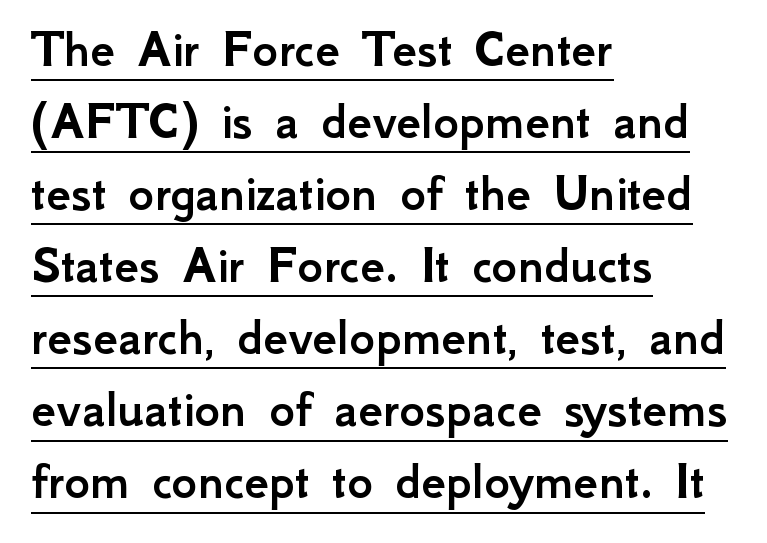
Q: Is the text italic (slanted)? A: No, it is upright.
Q: Is the typeface a serif or a sans-serif typeface? A: Sans-serif.
Q: Is the text underlined? A: Yes.
Q: How is the paragraph aligned? A: Left-aligned.
Q: Is the spacing between letters normal or unusually wide? A: Normal.
Q: Is the spacing between lines tight, normal or loose? A: Normal.
Q: Width (condensed, normal, or wide)? A: Normal.
Q: Stroke contrast? A: Low.
Q: x-height? A: Small.
Q: Monospaced? A: No.
